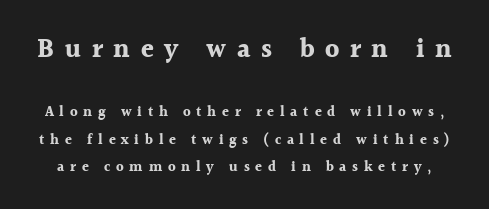
The block sitting higher on the canvas is the one with enlarged characters. Bare-footed words on every line. If you measured baseline to baseline, you'd find a long distance. Does extra space separate the letters? Yes, quite a lot of it. Look at the stroke-to-counter ratio: heavy, a bold. A typesetter would mark this as roman, not italic.
